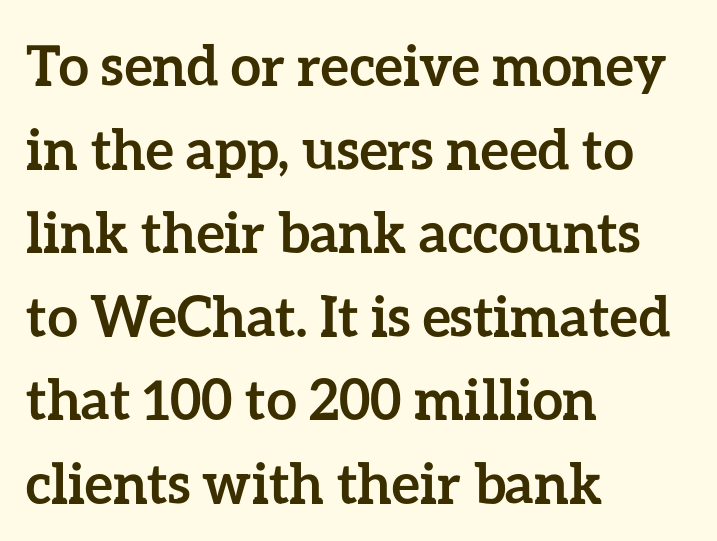
{"italic": "no", "bold": "yes", "weight": "semibold", "width": "normal", "stroke_contrast": "low", "x_height": "medium", "monospaced": "no", "underline": "no", "align": "left", "line_spacing": "normal", "line_spacing_ratio": 1.52, "letter_spacing": "normal", "letter_spacing_em": 0.0, "glyph_px": 55}
